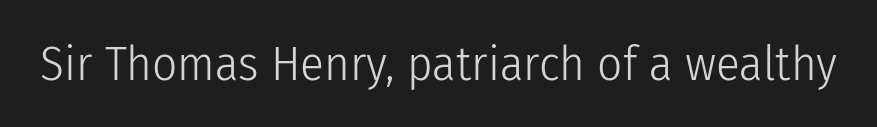
The image shows 49 px light, condensed sans-serif type, upright; set normal letter spacing, not underlined; low stroke contrast and a medium x-height.
